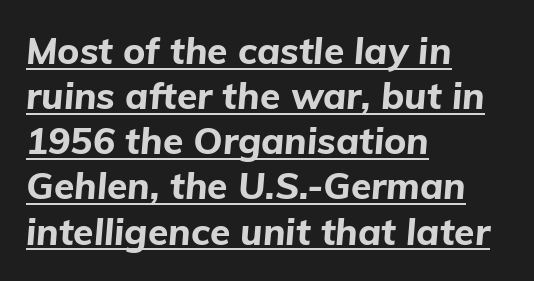
{"italic": "yes", "lean": "right", "slant_degrees": 5, "bold": "yes", "weight": "bold", "width": "normal", "stroke_contrast": "low", "x_height": "medium", "monospaced": "no", "underline": "yes", "align": "left", "line_spacing_ratio": 1.22, "letter_spacing": "normal", "letter_spacing_em": 0.0, "glyph_px": 37}
